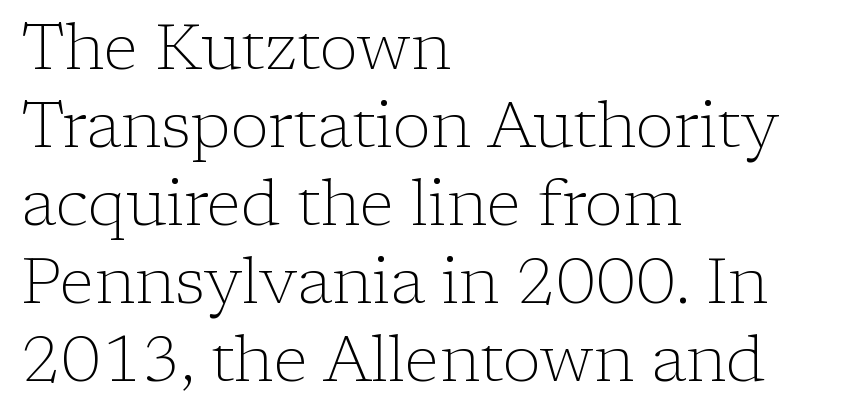
The image shows 64 px light serif type, upright; set left-aligned, line spacing 1.22x, normal letter spacing, not underlined; low stroke contrast and a medium x-height.
